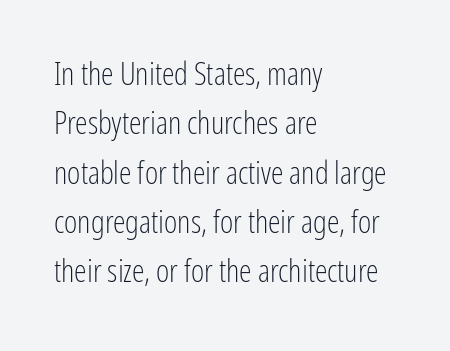
{"serif": "no", "italic": "no", "bold": "no", "weight": "light", "width": "condensed", "stroke_contrast": "low", "x_height": "medium", "monospaced": "no", "underline": "no", "align": "left", "line_spacing": "normal", "line_spacing_ratio": 1.54, "letter_spacing": "normal", "letter_spacing_em": 0.0, "glyph_px": 32}
